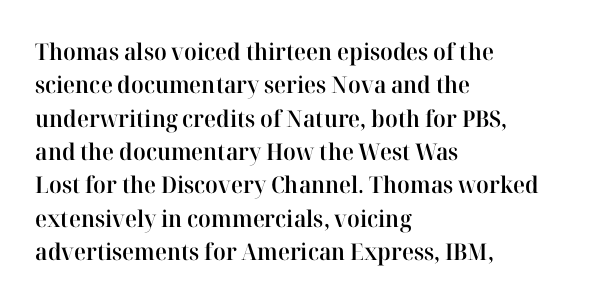
The line-height multiplier appears to be the usual default. The type is set solid horizontally, with unmodified tracking. This rendering uses left alignment, leaving the right contour irregular. Posture: vertical. Underlining? Definitely not there. The sample has been set in demibold, a notch under bold.
